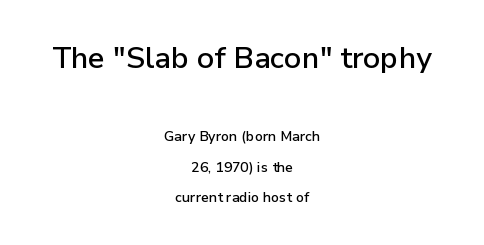
{"serif": "no", "italic": "no", "width": "normal", "stroke_contrast": "low", "x_height": "medium", "monospaced": "no", "underline": "no", "align": "center", "line_spacing": "loose", "line_spacing_ratio": 2.18, "letter_spacing": "normal", "letter_spacing_em": 0.0, "larger_block": "first", "size_ratio": 2.14, "glyph_px": 30}
